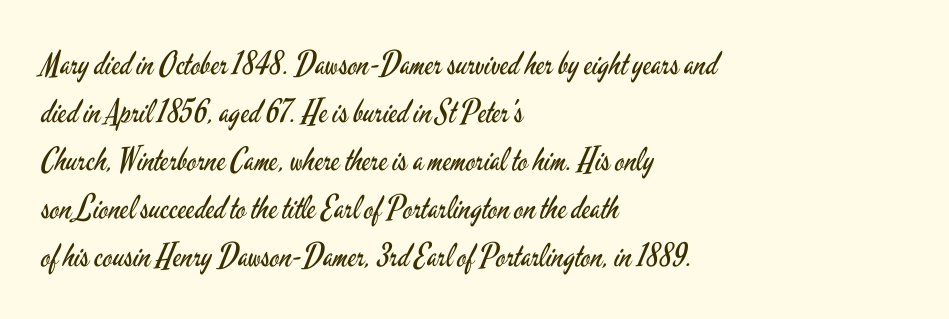
Q: Is the text bold? A: No.
Q: Is the text italic (slanted)? A: Yes.
Q: Is the typeface a serif or a sans-serif typeface? A: Sans-serif.
Q: Is the text underlined? A: No.
Q: How is the paragraph aligned? A: Left-aligned.
Q: Is the spacing between letters normal or unusually wide? A: Normal.
Q: Is the spacing between lines tight, normal or loose? A: Normal.
Q: Width (condensed, normal, or wide)? A: Condensed.
Q: Stroke contrast? A: Low.
Q: x-height? A: Small.
Q: Monospaced? A: No.
